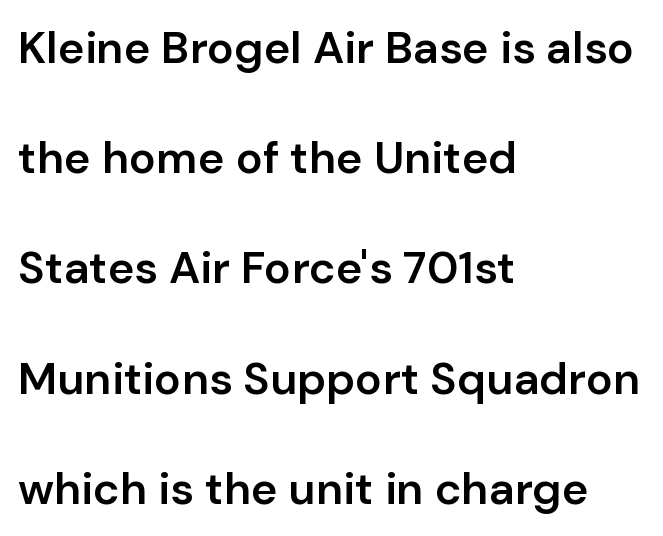
The image shows 45 px semibold sans-serif type, upright; set left-aligned, loose line spacing (2.45x), normal letter spacing, not underlined; low stroke contrast and a medium x-height.
